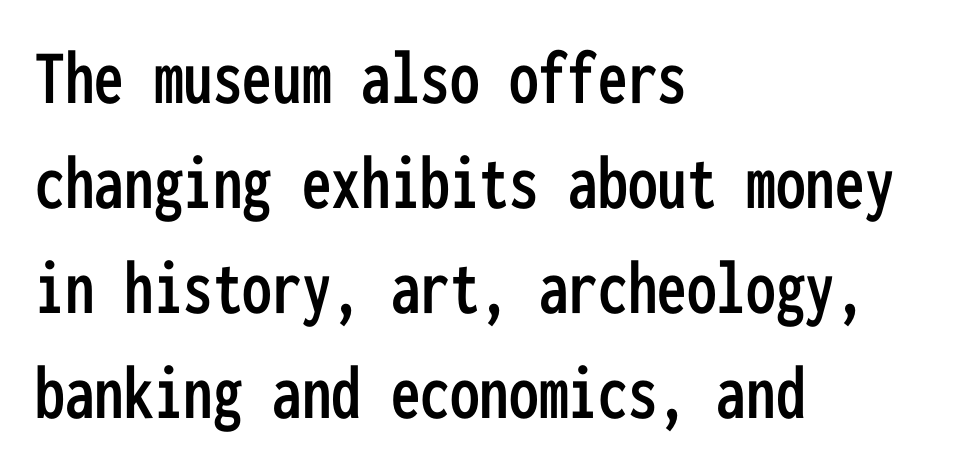
Look at the tracking — it's just the regular setting, nothing added. Letters rest on an invisible, unmarked baseline. Caption: multi-line text, flush left, ragged right. Is this a fixed-width face? Yes — each glyph sits in an identical cell. Ordinary non-slanted type is in use.
